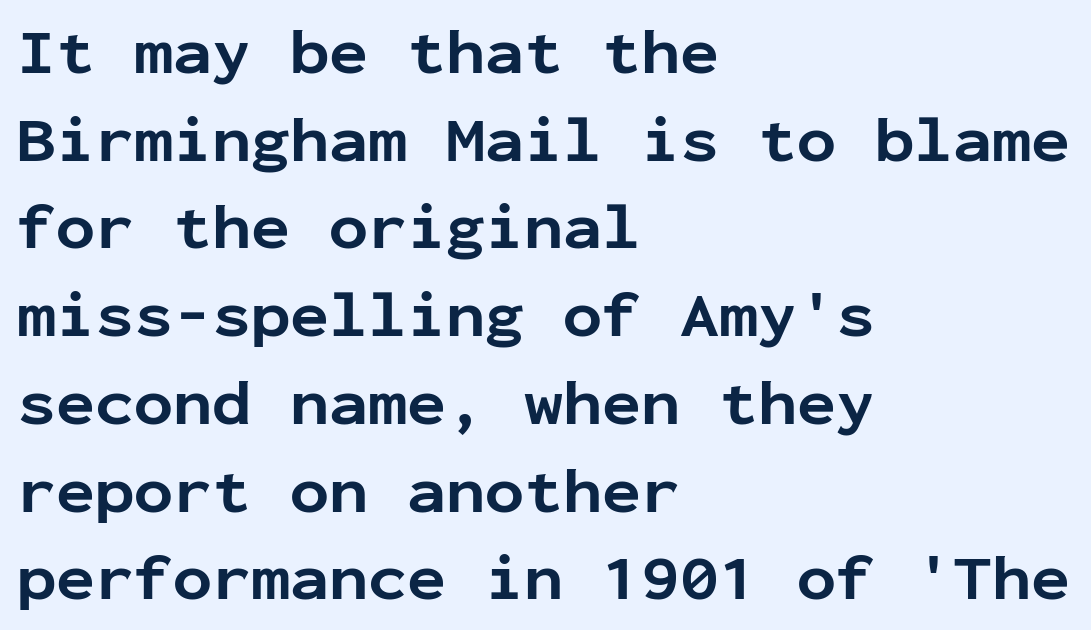
The image shows 65 px bold sans-serif type, upright, monospaced; set left-aligned, normal line spacing (1.35x), normal letter spacing, not underlined; low stroke contrast and a medium x-height.
